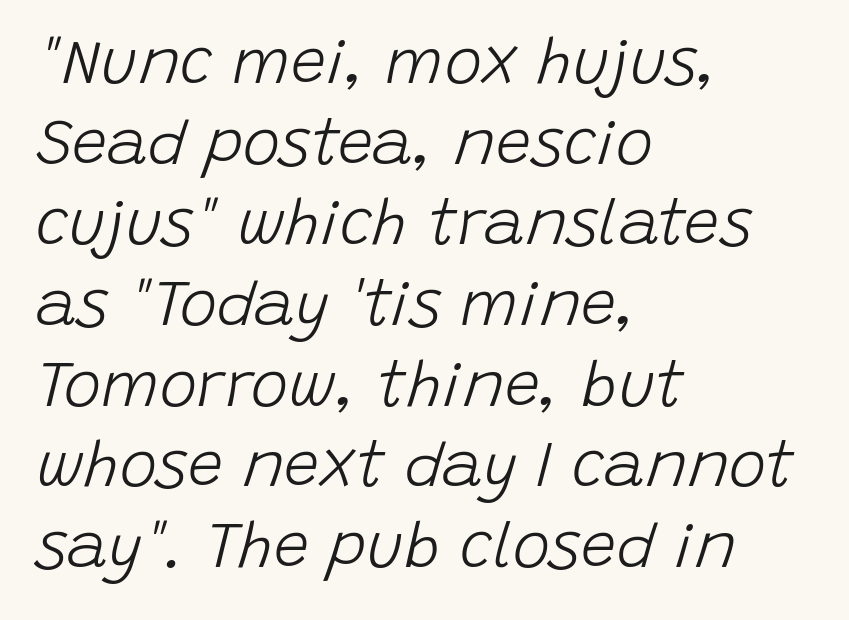
{"italic": "yes", "lean": "right", "slant_degrees": 15, "bold": "no", "weight": "light", "width": "normal", "stroke_contrast": "low", "x_height": "large", "monospaced": "no", "underline": "no", "align": "left", "line_spacing": "normal", "line_spacing_ratio": 1.28, "letter_spacing": "normal", "letter_spacing_em": 0.0, "glyph_px": 63}
